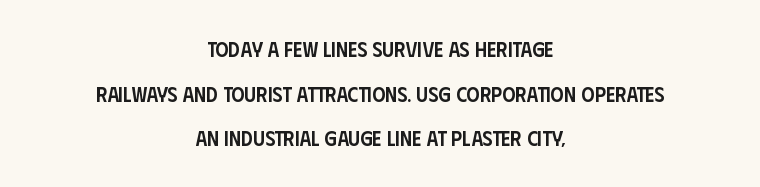
The passage shown is not underscored anywhere. Does the lettering tilt? It doesn't — this is upright. Does the leading feel generous? Absolutely, it's lavish. Neither beginnings nor endings align; midpoints do. I'd describe the lettering as semibold — firm but not a full bold.
